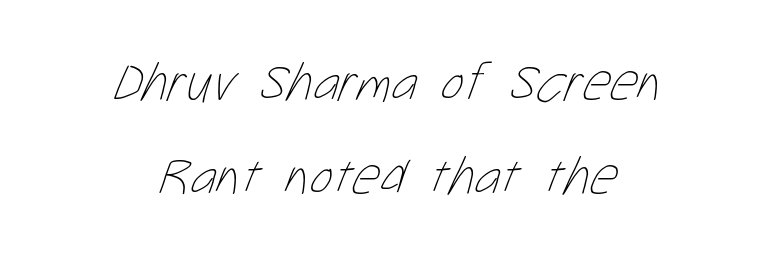
The image shows 54 px thin, condensed type; set centered, line spacing 1.75x, normal letter spacing, not underlined; low stroke contrast and a medium x-height.
